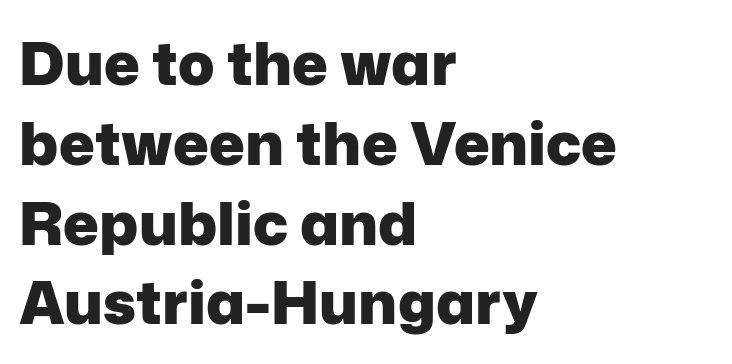
The image shows 60 px heavy sans-serif type, upright; set left-aligned, normal line spacing (1.33x), normal letter spacing, not underlined; low stroke contrast and a medium x-height.
